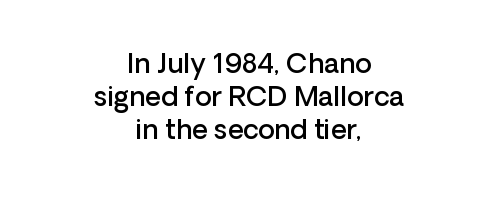
The image shows 27 px text type, upright; set centered, line spacing 1.23x, normal letter spacing, not underlined.
